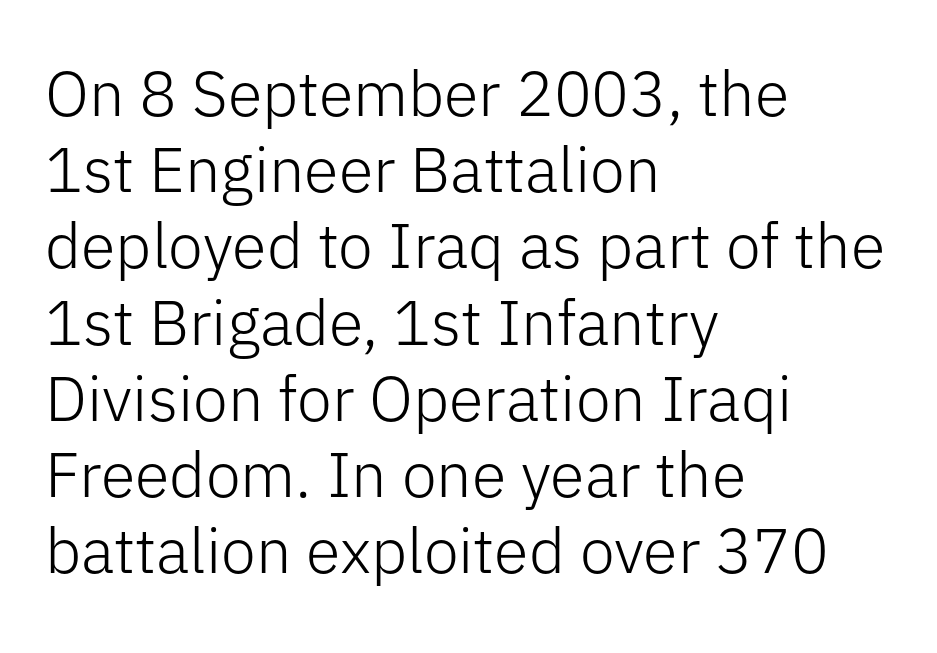
The image shows 63 px light sans-serif type, upright; set left-aligned, line spacing 1.21x, normal letter spacing, not underlined; low stroke contrast and a medium x-height.
